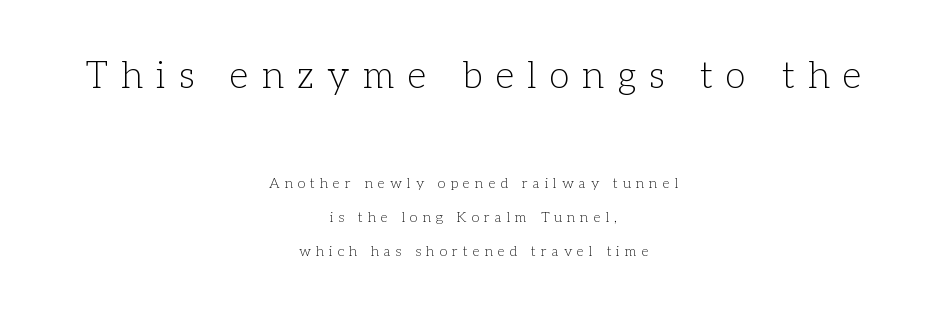
{"serif": "yes", "italic": "no", "bold": "no", "weight": "light", "width": "normal", "stroke_contrast": "low", "x_height": "medium", "monospaced": "no", "underline": "no", "align": "center", "line_spacing": "loose", "line_spacing_ratio": 2.46, "letter_spacing": "wide", "letter_spacing_em": 0.36, "larger_block": "first", "size_ratio": 2.64, "glyph_px": 37}
